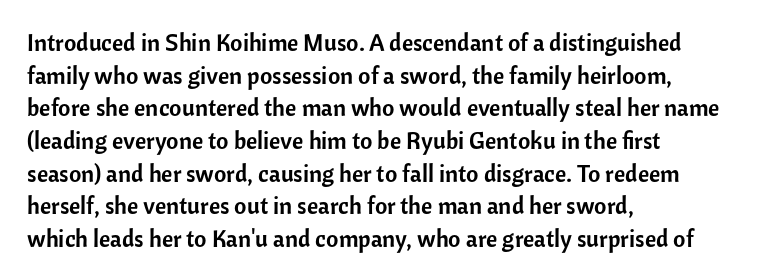
{"italic": "no", "underline": "no", "align": "left", "line_spacing": "normal", "line_spacing_ratio": 1.36, "letter_spacing": "normal", "letter_spacing_em": 0.0, "glyph_px": 24}
